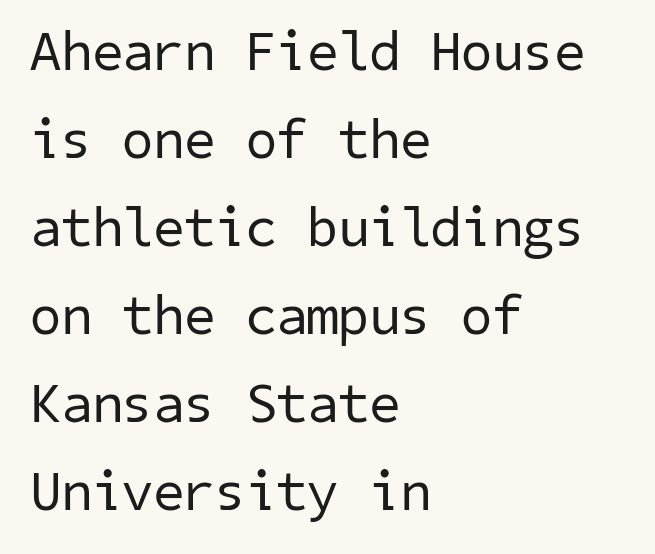
{"serif": "no", "bold": "no", "weight": "regular", "width": "normal", "stroke_contrast": "low", "x_height": "medium", "underline": "no", "align": "left", "line_spacing": "normal", "line_spacing_ratio": 1.57, "letter_spacing": "normal", "letter_spacing_em": 0.0, "glyph_px": 56}
